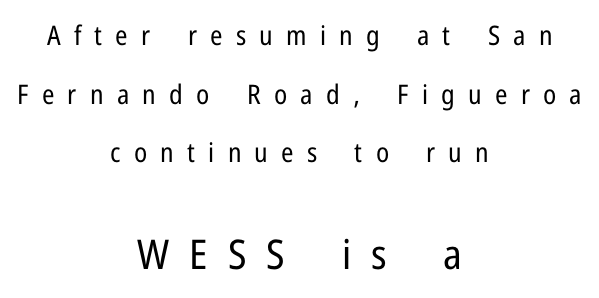
The image shows 41 px regular-weight, condensed sans-serif type, upright; set centered, loose line spacing (2.17x), unusually wide letter spacing (+0.49 em), not underlined; the second (bottom) block is 1.52x larger; low stroke contrast and a medium x-height.
